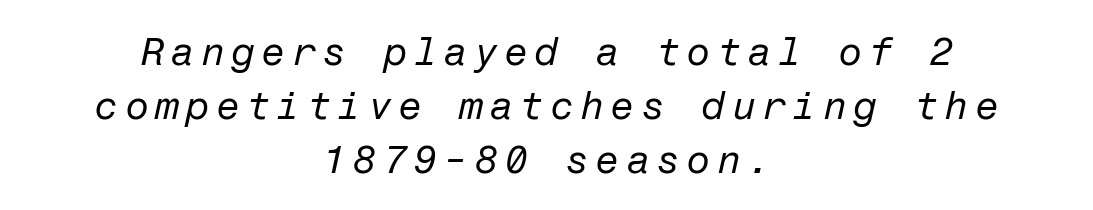
Q: Is the text bold? A: No.
Q: Is the text italic (slanted)? A: Yes, it leans right by about 12 degrees.
Q: Is the text underlined? A: No.
Q: How is the paragraph aligned? A: Centered.
Q: Is the spacing between lines tight, normal or loose? A: Normal.
Q: Width (condensed, normal, or wide)? A: Normal.
Q: Stroke contrast? A: Low.
Q: x-height? A: Medium.
